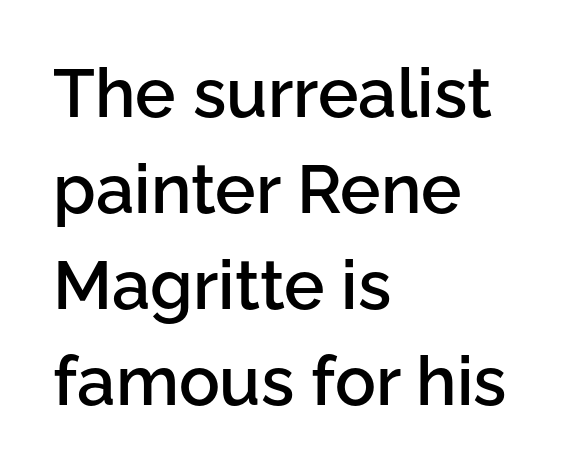
The image shows 68 px semibold sans-serif type, upright; set left-aligned, normal line spacing (1.41x), normal letter spacing, not underlined; low stroke contrast and a medium x-height.
